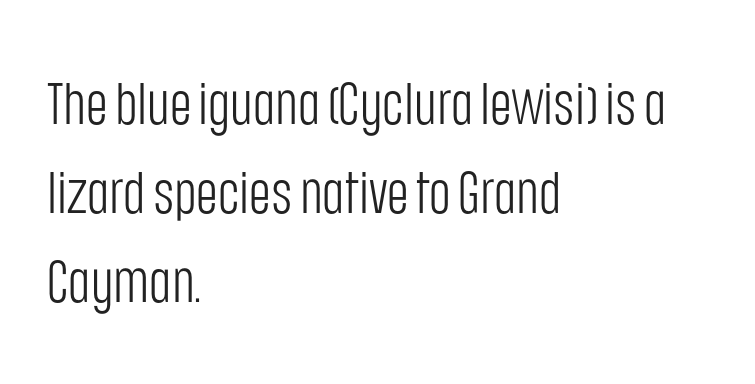
Q: Is the text bold? A: No.
Q: Is the text italic (slanted)? A: No, it is upright.
Q: Is the typeface a serif or a sans-serif typeface? A: Sans-serif.
Q: Is the text underlined? A: No.
Q: How is the paragraph aligned? A: Left-aligned.
Q: Is the spacing between letters normal or unusually wide? A: Normal.
Q: Is the spacing between lines tight, normal or loose? A: Normal.
Q: Width (condensed, normal, or wide)? A: Condensed.
Q: Stroke contrast? A: Low.
Q: x-height? A: Large.
Q: Monospaced? A: No.
